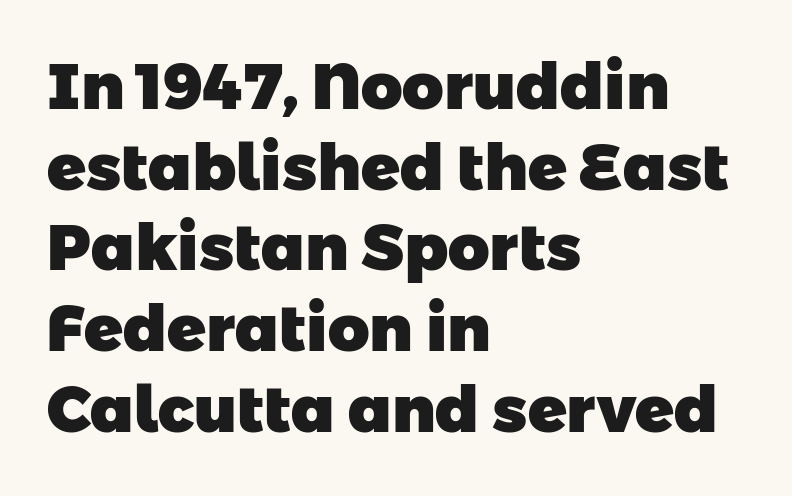
The text block is weighted toward the left margin, trailing off unevenly rightward. Honestly, there is no underline to notice here at all. Look at the bottom of the vertical strokes: they stop flat, with no serifs. Set as a true bold cut, around the 700 mark. The passage shown is typed in a proportional face where columns would drift.
